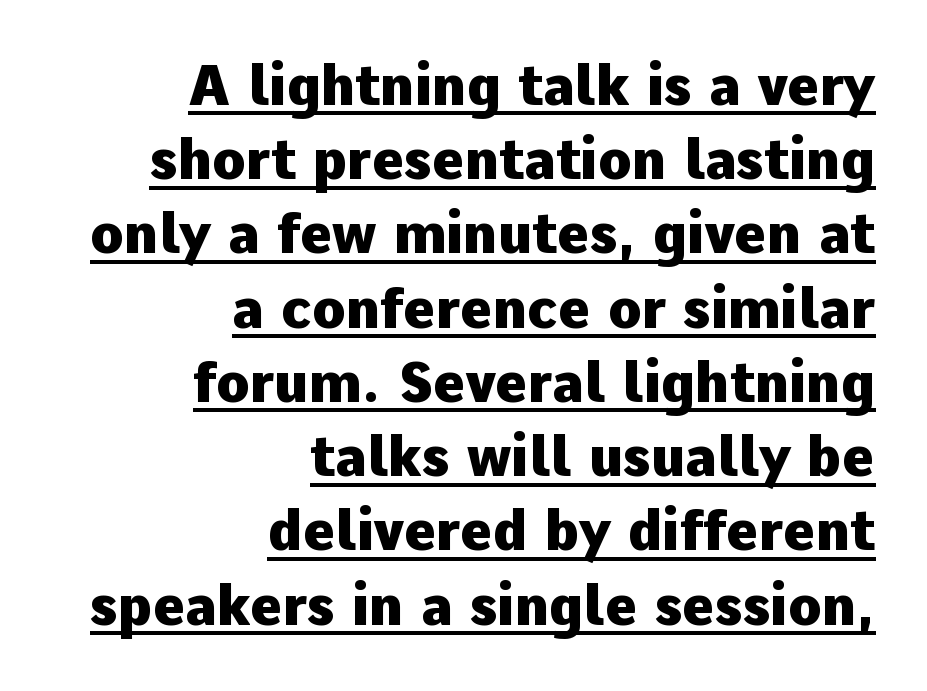
Q: Is the text bold? A: Yes.
Q: Is the text italic (slanted)? A: No, it is upright.
Q: Is the typeface a serif or a sans-serif typeface? A: Sans-serif.
Q: Is the text underlined? A: Yes.
Q: How is the paragraph aligned? A: Right-aligned.
Q: Is the spacing between letters normal or unusually wide? A: Normal.
Q: Is the spacing between lines tight, normal or loose? A: Normal.
Q: Width (condensed, normal, or wide)? A: Normal.
Q: Stroke contrast? A: Low.
Q: x-height? A: Medium.
Q: Monospaced? A: No.
